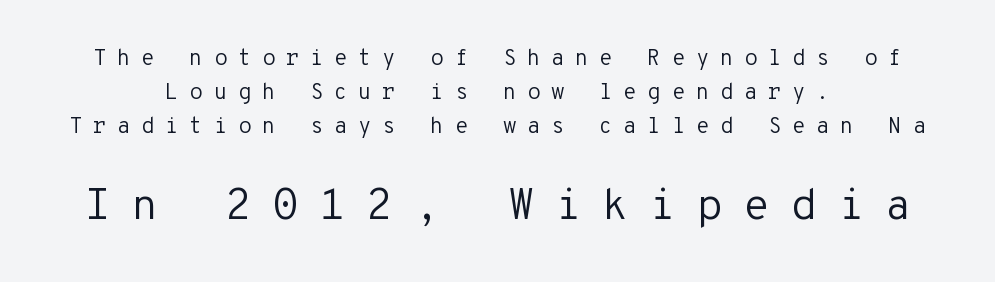
The image shows 43 px regular-weight sans-serif type, upright, monospaced; set centered, normal line spacing (1.54x), unusually wide letter spacing (+0.48 em), not underlined; the second (bottom) block is 1.95x larger; low stroke contrast and a medium x-height.
